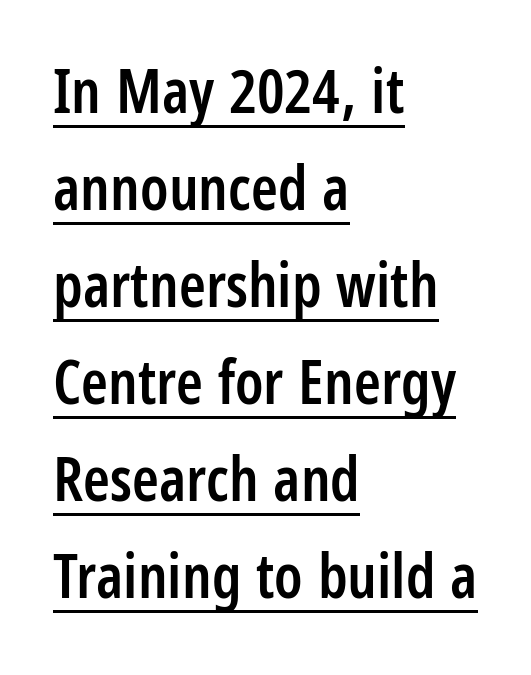
Do the letters lean? They stand straight. Is this a sans? Yes — the strokes have no serifs. Notice the strokes are somewhat thickened but not fully heavy: this is a semibold. Check the space under the baseline: a stroke is drawn there.
